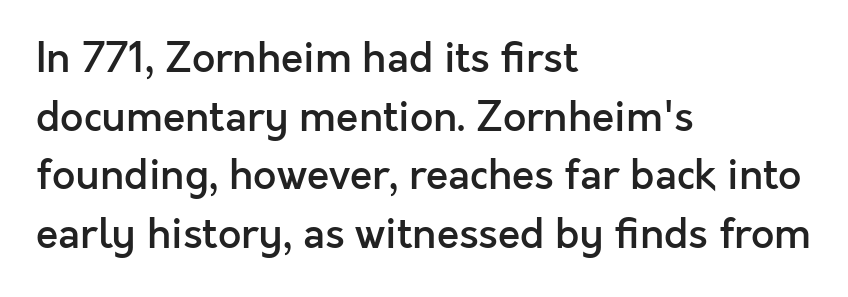
The setting favours the left margin, as ordinary paragraphs usually do. Type style note: lacks serifs. If you drew a line through each stem, it would be perfectly vertical. Each letter keeps its own natural width here, so spacing adapts to shape.
